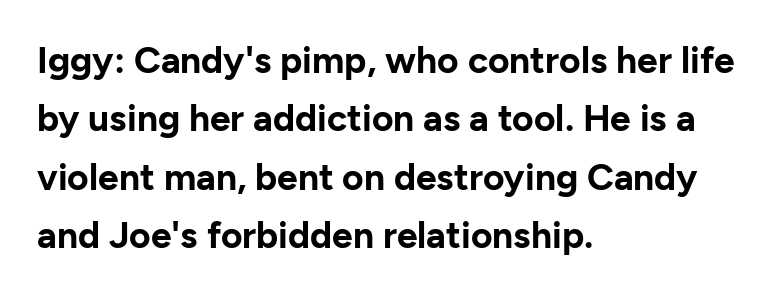
Q: Is the text bold? A: Yes.
Q: Is the text italic (slanted)? A: No, it is upright.
Q: Is the typeface a serif or a sans-serif typeface? A: Sans-serif.
Q: Is the text underlined? A: No.
Q: How is the paragraph aligned? A: Left-aligned.
Q: Is the spacing between letters normal or unusually wide? A: Normal.
Q: Is the spacing between lines tight, normal or loose? A: Normal.
Q: Width (condensed, normal, or wide)? A: Normal.
Q: Stroke contrast? A: Low.
Q: x-height? A: Medium.
Q: Monospaced? A: No.
